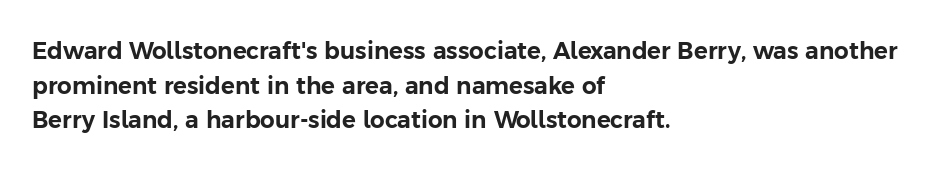
{"italic": "no", "underline": "no", "align": "left", "line_spacing": "normal", "line_spacing_ratio": 1.51, "letter_spacing": "normal", "letter_spacing_em": 0.0, "glyph_px": 23}
